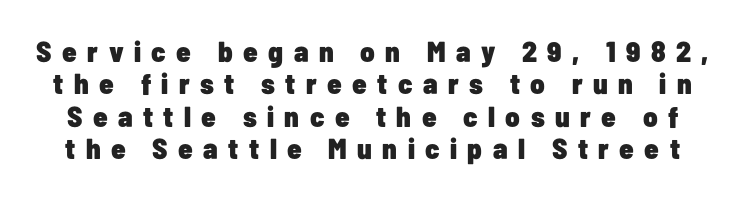
The image shows 29 px heavy, condensed sans-serif type, upright; set tight line spacing (1.12x), unusually wide letter spacing (+0.36 em), not underlined; low stroke contrast and a medium x-height.
